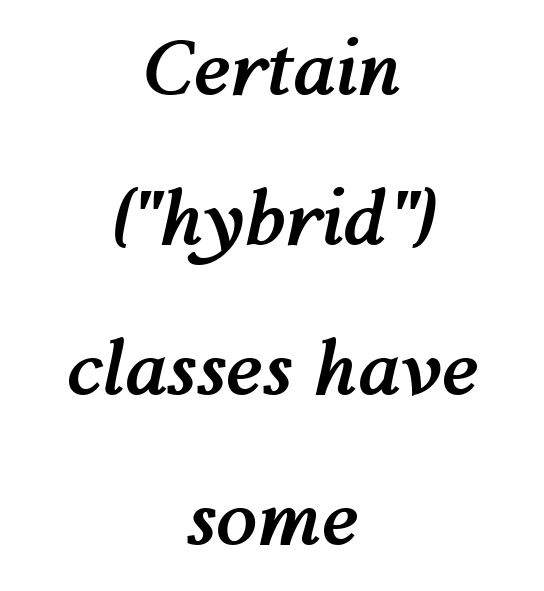
Words float on clear page, feet unadorned. Leading is clearly above the norm, producing a sparse column. The setting favours the middle, as headings and verse often do. Default kerning and tracking; the words read as compact shapes. Set as a true bold cut, around the 700 mark.
